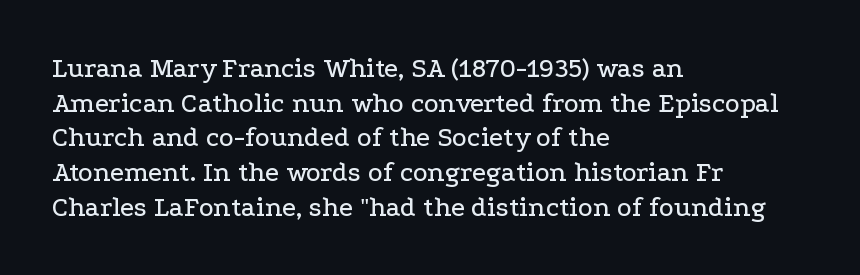
Q: Is the text italic (slanted)? A: No, it is upright.
Q: Is the typeface a serif or a sans-serif typeface? A: Serif.
Q: Is the text underlined? A: No.
Q: How is the paragraph aligned? A: Left-aligned.
Q: Is the spacing between letters normal or unusually wide? A: Normal.
Q: Width (condensed, normal, or wide)? A: Wide.
Q: Stroke contrast? A: Low.
Q: x-height? A: Medium.
Q: Monospaced? A: No.
